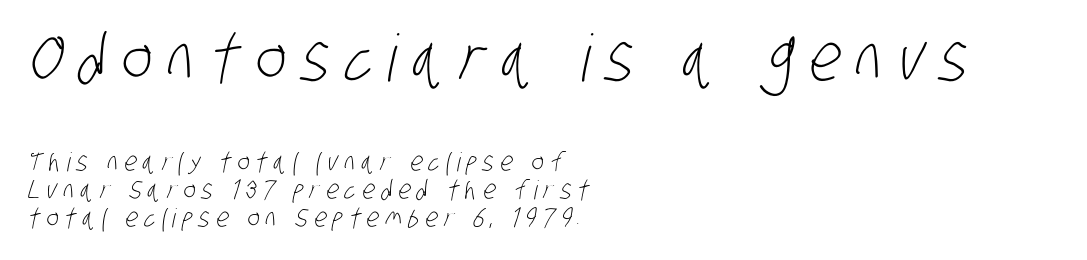
A bare baseline throughout the passage. What kind of face is this? One without serifs — a sans. These glyphs show unthickened strokes, regular width or finer. This sample trades vertical openness for compactness between lines. Is this a fixed-width face? No — the glyphs have proportional, varying widths.
